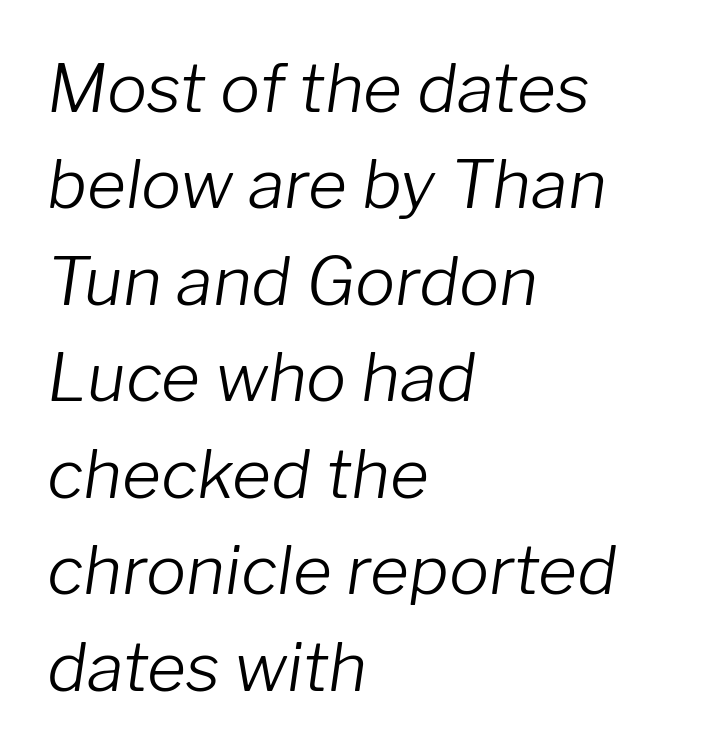
Q: Is the text bold? A: No.
Q: Is the text italic (slanted)? A: Yes, it leans right by about 8 degrees.
Q: Is the text underlined? A: No.
Q: How is the paragraph aligned? A: Left-aligned.
Q: Is the spacing between letters normal or unusually wide? A: Normal.
Q: Is the spacing between lines tight, normal or loose? A: Normal.
Q: Width (condensed, normal, or wide)? A: Normal.
Q: Stroke contrast? A: Low.
Q: x-height? A: Medium.
Q: Monospaced? A: No.
